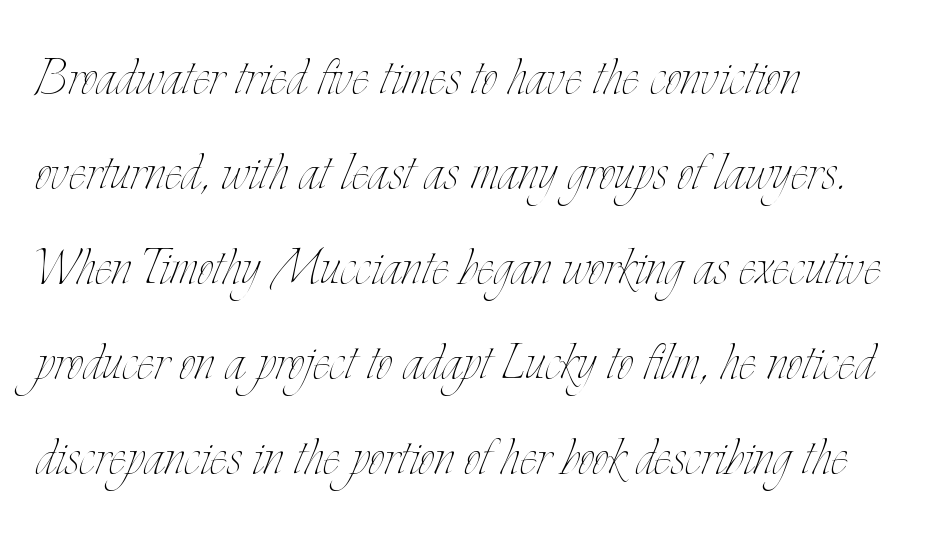
A typesetter would call this proportional, since set widths differ per character. Does extra space separate the letters? No, they use regular spacing. Honestly, the row spacing looks completely unremarkable. Vertical stems look standard width or narrower in stroke.
